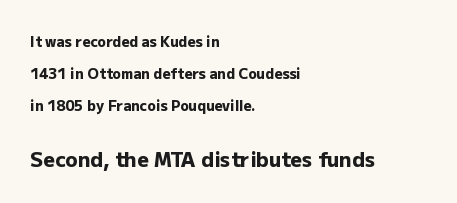
The image shows 20 px bold type, upright; set left-aligned, loose line spacing (2.3x), normal letter spacing, not underlined; the second (bottom) block is 1.43x larger.
